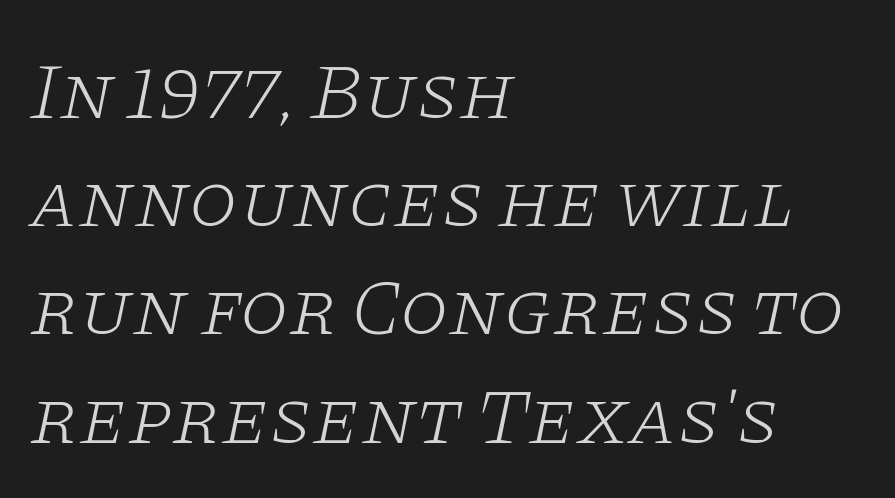
The image shows 79 px light, wide serif type, italic (leaning right); set left-aligned, normal line spacing (1.37x), normal letter spacing, not underlined; low stroke contrast and a large x-height.
